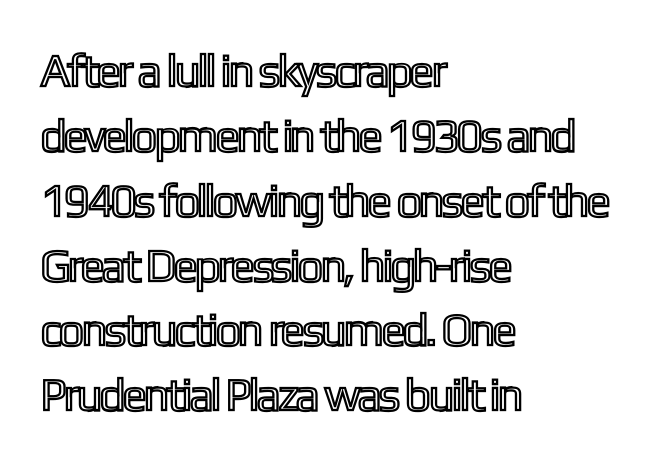
Q: Is the text italic (slanted)? A: No, it is upright.
Q: Is the text underlined? A: No.
Q: How is the paragraph aligned? A: Left-aligned.
Q: Is the spacing between letters normal or unusually wide? A: Normal.
Q: Is the spacing between lines tight, normal or loose? A: Normal.
Q: Width (condensed, normal, or wide)? A: Condensed.
Q: x-height? A: Medium.
Q: Monospaced? A: No.
